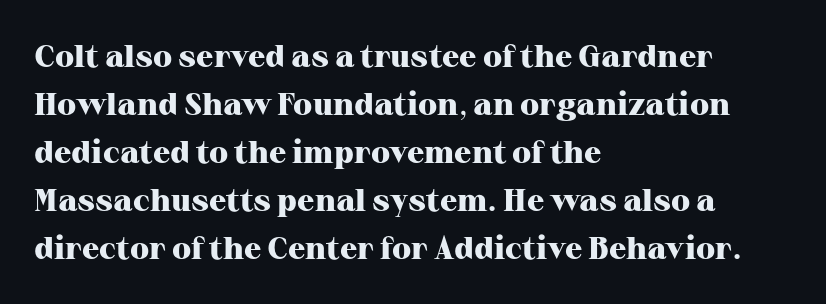
The image shows 32 px heavy serif type, upright; set left-aligned, normal line spacing (1.5x), normal letter spacing, not underlined; high stroke contrast and a medium x-height.
